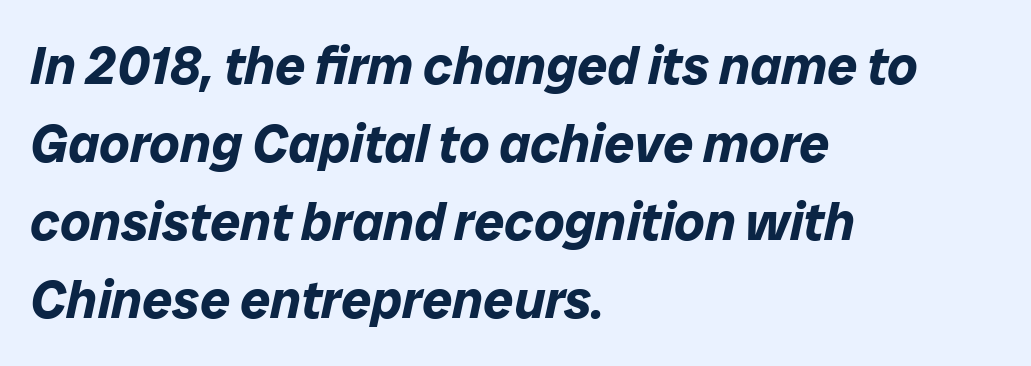
Q: Is the text bold? A: Yes.
Q: Is the text italic (slanted)? A: Yes, it leans right by about 12 degrees.
Q: Is the text underlined? A: No.
Q: How is the paragraph aligned? A: Left-aligned.
Q: Is the spacing between letters normal or unusually wide? A: Normal.
Q: Is the spacing between lines tight, normal or loose? A: Normal.
Q: Width (condensed, normal, or wide)? A: Normal.
Q: Stroke contrast? A: Low.
Q: x-height? A: Medium.
Q: Monospaced? A: No.
